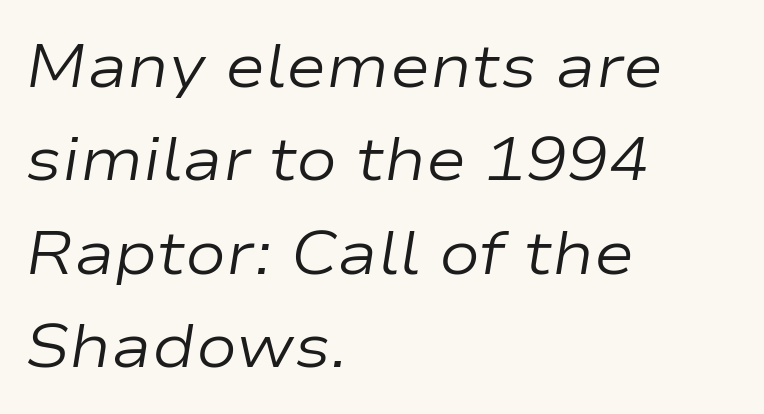
Q: Is the text bold? A: No.
Q: Is the text italic (slanted)? A: Yes, it leans right by about 9 degrees.
Q: Is the text underlined? A: No.
Q: How is the paragraph aligned? A: Left-aligned.
Q: Is the spacing between letters normal or unusually wide? A: Normal.
Q: Is the spacing between lines tight, normal or loose? A: Normal.
Q: Width (condensed, normal, or wide)? A: Wide.
Q: Stroke contrast? A: Low.
Q: x-height? A: Medium.
Q: Monospaced? A: No.
